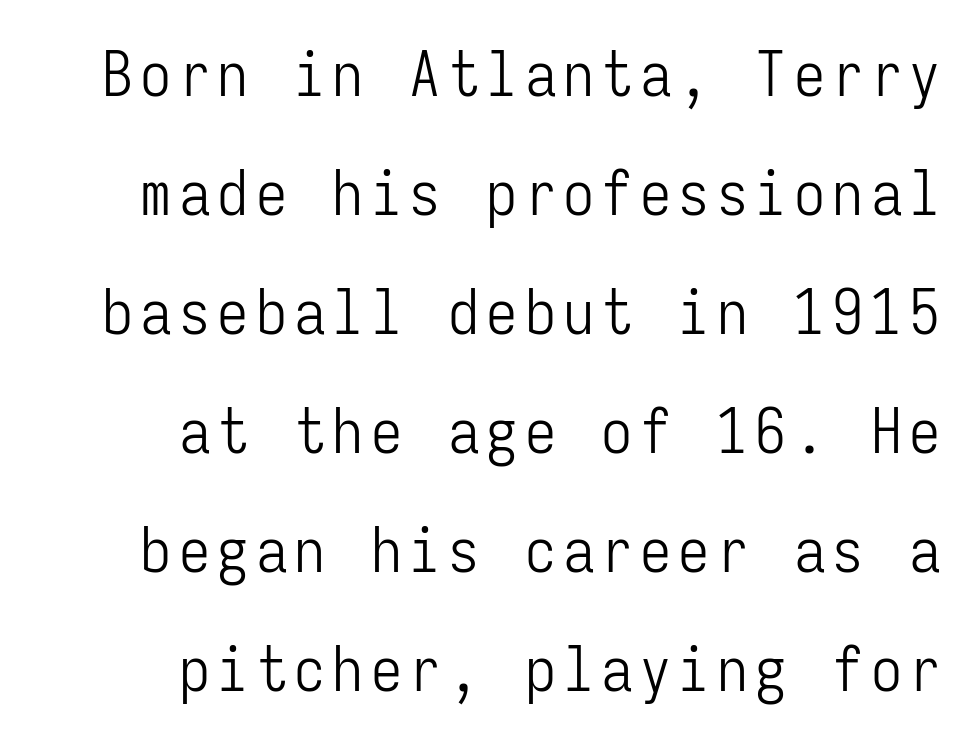
The image shows 62 px light, condensed sans-serif type, upright, monospaced; set right-aligned, loose line spacing (1.92x), not underlined; low stroke contrast and a medium x-height.
